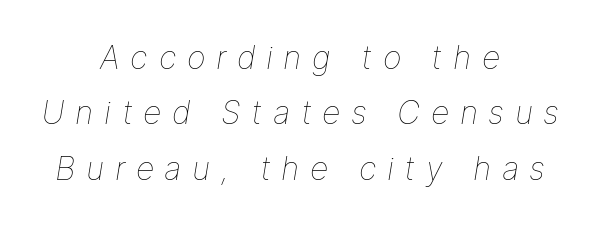
{"italic": "yes", "lean": "right", "slant_degrees": 9, "bold": "no", "weight": "thin", "width": "normal", "stroke_contrast": "low", "x_height": "medium", "monospaced": "no", "underline": "no", "align": "center", "line_spacing_ratio": 1.73, "letter_spacing": "wide", "letter_spacing_em": 0.33, "glyph_px": 32}
